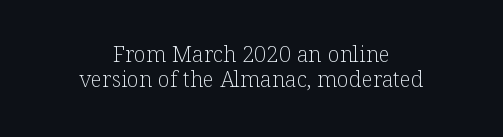
{"italic": "no", "bold": "no", "underline": "no", "align": "center", "line_spacing": "tight", "line_spacing_ratio": 1.12, "letter_spacing": "normal", "letter_spacing_em": 0.0, "glyph_px": 22}
